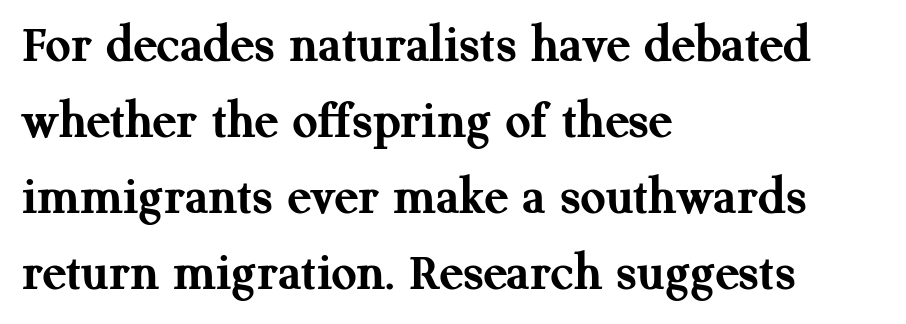
{"serif": "yes", "italic": "no", "bold": "yes", "weight": "semibold", "width": "normal", "stroke_contrast": "medium", "x_height": "medium", "monospaced": "no", "underline": "no", "align": "left", "line_spacing": "normal", "line_spacing_ratio": 1.38, "letter_spacing": "normal", "letter_spacing_em": 0.0, "glyph_px": 55}
